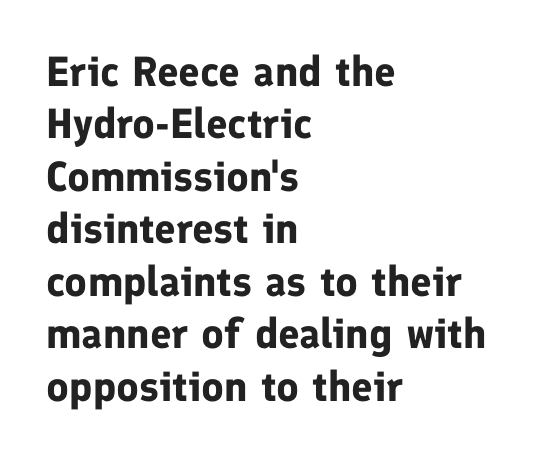
Q: Is the text bold? A: Yes.
Q: Is the text italic (slanted)? A: No, it is upright.
Q: Is the typeface a serif or a sans-serif typeface? A: Sans-serif.
Q: Is the text underlined? A: No.
Q: How is the paragraph aligned? A: Left-aligned.
Q: Is the spacing between letters normal or unusually wide? A: Normal.
Q: Is the spacing between lines tight, normal or loose? A: Normal.
Q: Width (condensed, normal, or wide)? A: Normal.
Q: Stroke contrast? A: Low.
Q: x-height? A: Medium.
Q: Monospaced? A: No.
